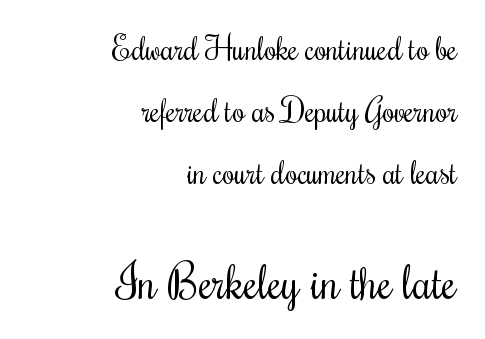
{"bold": "no", "weight": "regular", "width": "condensed", "stroke_contrast": "medium", "x_height": "small", "monospaced": "no", "underline": "no", "align": "right", "line_spacing": "loose", "line_spacing_ratio": 2.0, "letter_spacing": "normal", "letter_spacing_em": 0.0, "larger_block": "second", "size_ratio": 1.48, "glyph_px": 46}
